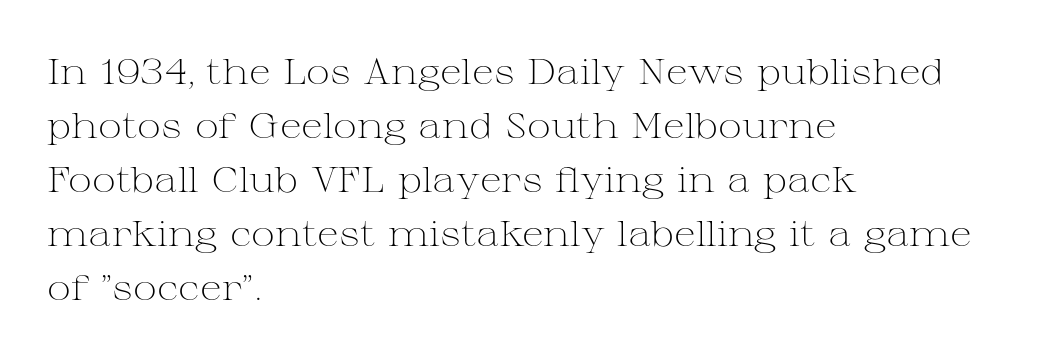
The image shows 36 px light, wide serif type, upright; set left-aligned, normal line spacing (1.5x), normal letter spacing, not underlined; medium stroke contrast and a medium x-height.
